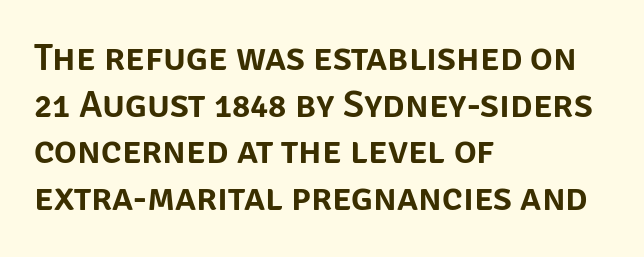
Q: Is the text italic (slanted)? A: No, it is upright.
Q: Is the typeface a serif or a sans-serif typeface? A: Sans-serif.
Q: Is the text underlined? A: No.
Q: How is the paragraph aligned? A: Left-aligned.
Q: Is the spacing between letters normal or unusually wide? A: Normal.
Q: Width (condensed, normal, or wide)? A: Normal.
Q: Stroke contrast? A: Low.
Q: x-height? A: Large.
Q: Monospaced? A: No.
